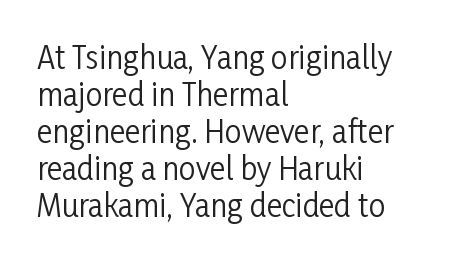
{"serif": "no", "italic": "no", "bold": "no", "weight": "regular", "width": "condensed", "stroke_contrast": "low", "x_height": "medium", "monospaced": "no", "underline": "no", "align": "left", "line_spacing_ratio": 1.23, "letter_spacing": "normal", "letter_spacing_em": 0.0, "glyph_px": 30}
